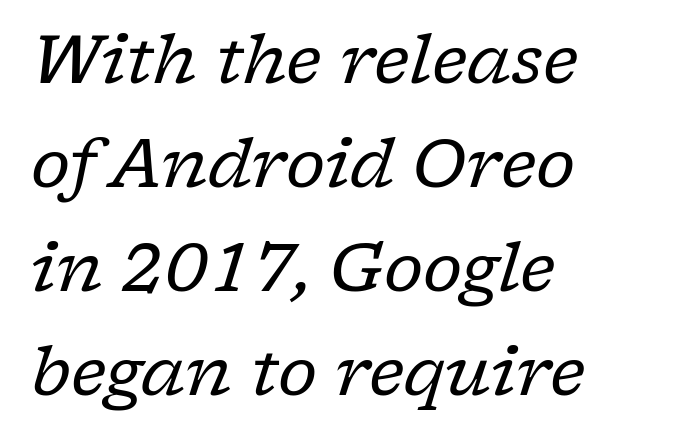
Lines of text with bare space underneath. Each letter's strokes conclude with small projecting serifs. All the whitespace from short lines collects on the right. Proportional: the letters do not fall into vertical columns. Letter spacing: default.
